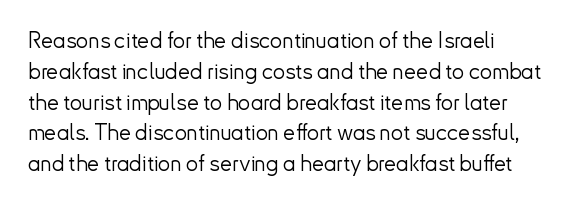
{"italic": "no", "bold": "no", "underline": "no", "line_spacing": "normal", "line_spacing_ratio": 1.4, "letter_spacing": "normal", "letter_spacing_em": 0.0, "glyph_px": 22}
